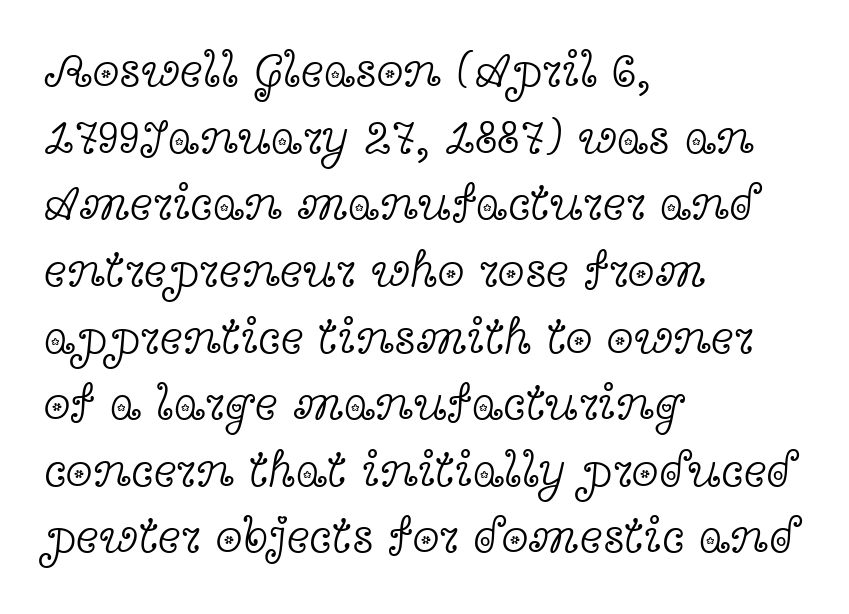
{"serif": "yes", "italic": "no", "bold": "no", "weight": "light", "width": "wide", "x_height": "medium", "monospaced": "no", "underline": "no", "align": "left", "line_spacing": "normal", "line_spacing_ratio": 1.36, "letter_spacing": "normal", "letter_spacing_em": 0.0, "glyph_px": 49}
